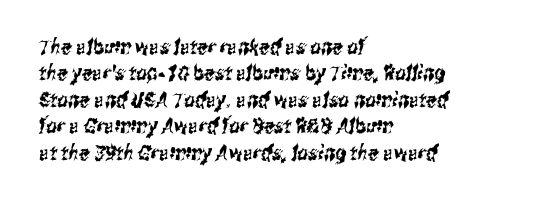
{"underline": "no", "align": "left", "line_spacing": "normal", "line_spacing_ratio": 1.26, "letter_spacing": "normal", "letter_spacing_em": 0.0, "glyph_px": 21}
